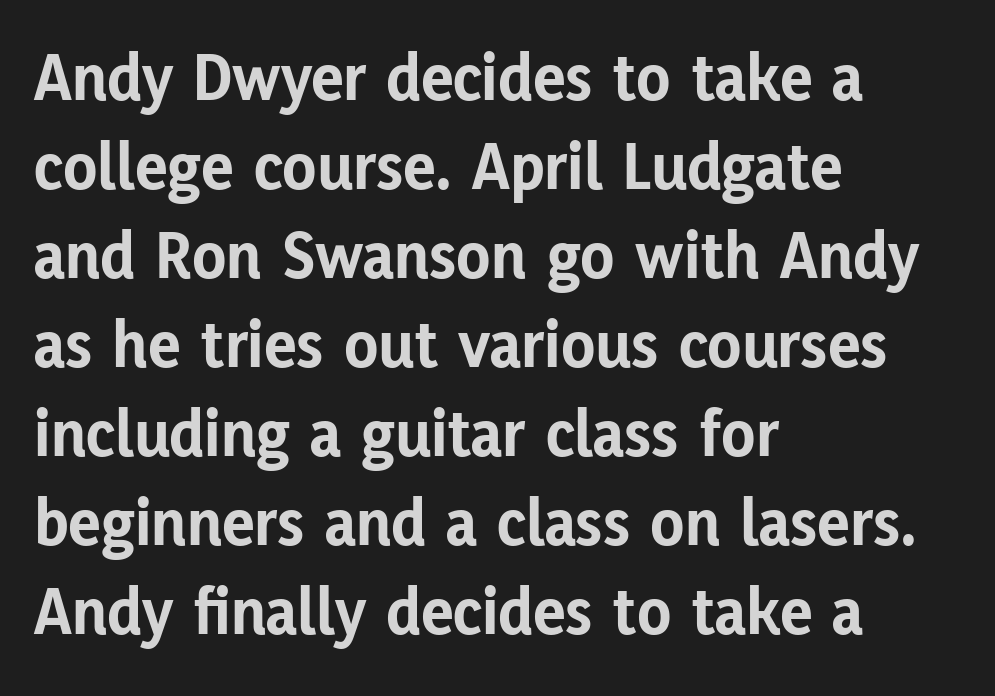
Q: Is the text bold? A: Yes.
Q: Is the text italic (slanted)? A: No, it is upright.
Q: Is the typeface a serif or a sans-serif typeface? A: Sans-serif.
Q: Is the text underlined? A: No.
Q: How is the paragraph aligned? A: Left-aligned.
Q: Is the spacing between letters normal or unusually wide? A: Normal.
Q: Is the spacing between lines tight, normal or loose? A: Normal.
Q: Width (condensed, normal, or wide)? A: Normal.
Q: Stroke contrast? A: Low.
Q: x-height? A: Medium.
Q: Monospaced? A: No.
